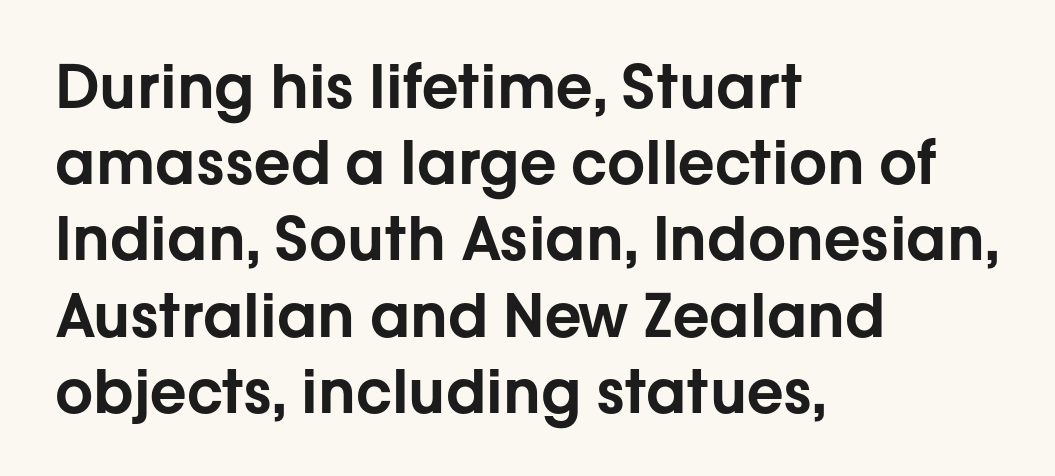
The image shows 60 px sans-serif type, upright; set left-aligned, normal line spacing (1.27x), normal letter spacing, not underlined; low stroke contrast and a medium x-height.
